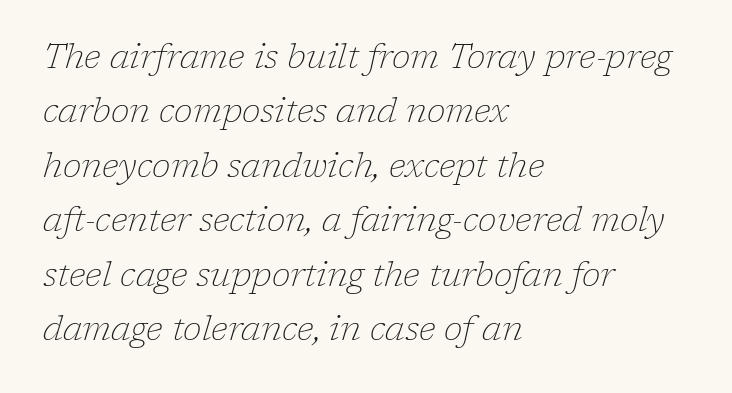
No extra tracking has been applied to these lines. The font sits on the lighter half of the weight spectrum, regular included. Note: serifs present on the glyphs. Only glyphs here, with clear space below each row. Varying glyph widths throughout — classic text-font behaviour. Quick note: interline space is typical.
